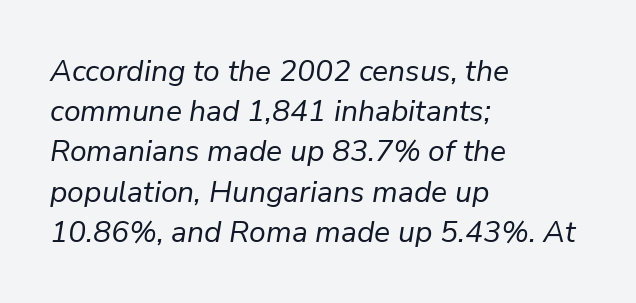
{"italic": "yes", "lean": "right", "slant_degrees": 9, "bold": "no", "weight": "regular", "width": "normal", "stroke_contrast": "low", "x_height": "medium", "monospaced": "no", "underline": "no", "align": "left", "line_spacing": "normal", "line_spacing_ratio": 1.34, "letter_spacing": "normal", "letter_spacing_em": 0.0, "glyph_px": 30}
